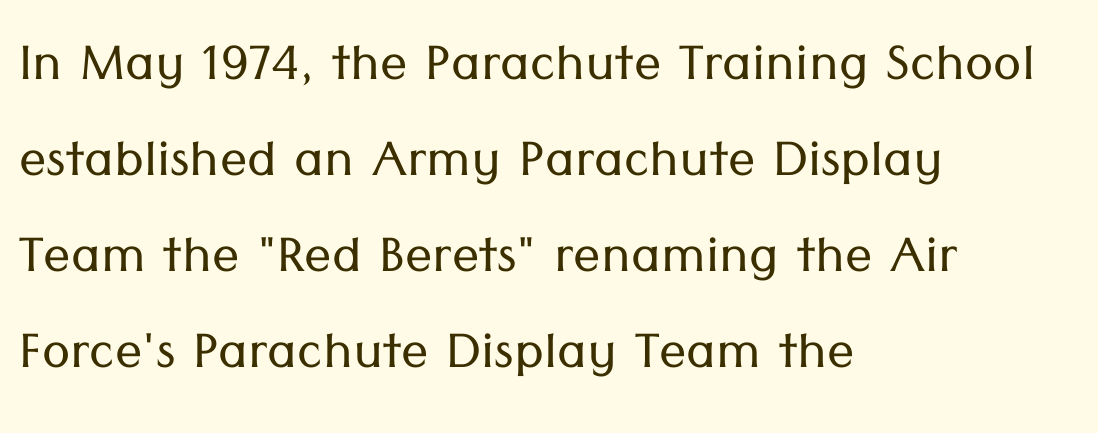
Q: Is the text bold? A: No.
Q: Is the text italic (slanted)? A: No, it is upright.
Q: Is the typeface a serif or a sans-serif typeface? A: Sans-serif.
Q: Is the text underlined? A: No.
Q: How is the paragraph aligned? A: Left-aligned.
Q: Is the spacing between letters normal or unusually wide? A: Normal.
Q: Is the spacing between lines tight, normal or loose? A: Normal.
Q: Width (condensed, normal, or wide)? A: Normal.
Q: Stroke contrast? A: Low.
Q: x-height? A: Medium.
Q: Monospaced? A: No.
